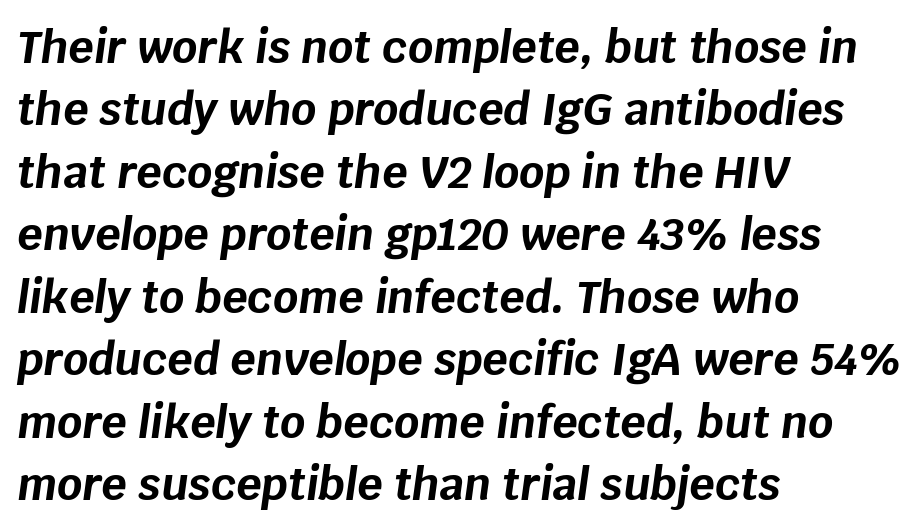
Q: Is the text bold? A: Yes.
Q: Is the text italic (slanted)? A: Yes, it leans right by about 8 degrees.
Q: Is the text underlined? A: No.
Q: How is the paragraph aligned? A: Left-aligned.
Q: Is the spacing between letters normal or unusually wide? A: Normal.
Q: Is the spacing between lines tight, normal or loose? A: Normal.
Q: Width (condensed, normal, or wide)? A: Normal.
Q: Stroke contrast? A: Low.
Q: x-height? A: Large.
Q: Monospaced? A: No.
